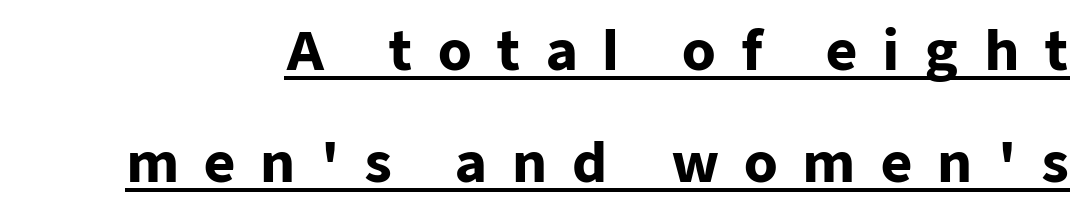
The image shows 54 px heavy sans-serif type, upright; set loose line spacing (2.07x), unusually wide letter spacing (+0.46 em), underlined; low stroke contrast and a medium x-height.
